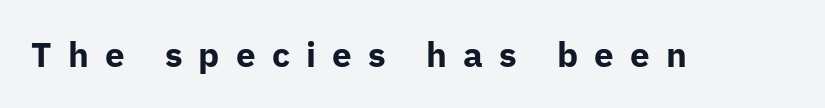
These words are printed bold, with thick strokes throughout. The font's upright variant was chosen for this text. This sample uses a sans-serif face. The zone under the glyphs is completely vacant.
